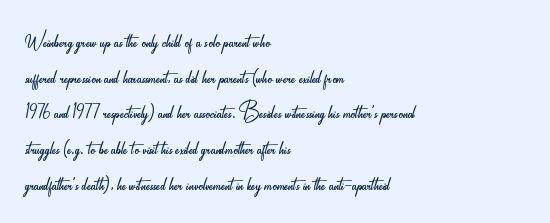
The image shows 29 px light, condensed sans-serif type; set left-aligned, line spacing 1.23x, normal letter spacing, not underlined; low stroke contrast and a small x-height.
